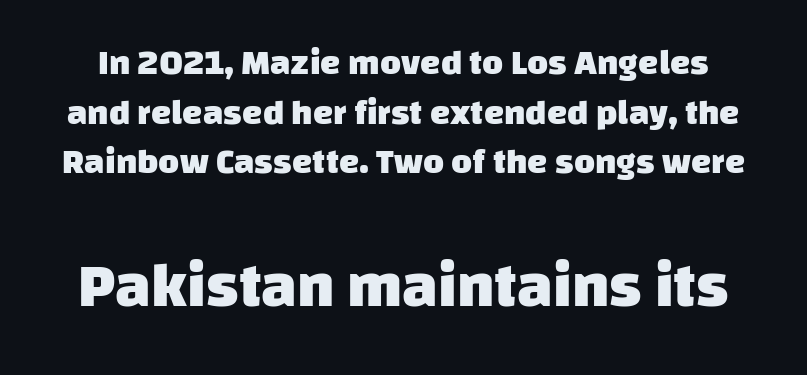
Q: Is the text bold? A: Yes.
Q: Is the typeface a serif or a sans-serif typeface? A: Sans-serif.
Q: Is the text underlined? A: No.
Q: Is the spacing between letters normal or unusually wide? A: Normal.
Q: Is the spacing between lines tight, normal or loose? A: Normal.
Q: Which block of text is set in a larger size, the first (top) or the second (bottom)? A: The second (bottom) one.
Q: Width (condensed, normal, or wide)? A: Normal.
Q: Stroke contrast? A: Low.
Q: x-height? A: Large.
Q: Monospaced? A: No.
